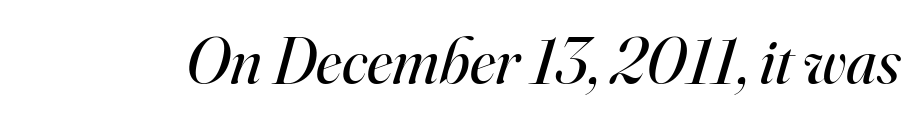
The image shows 66 px regular-weight serif type, italic (leaning right); set normal letter spacing, not underlined; high stroke contrast and a small x-height.
